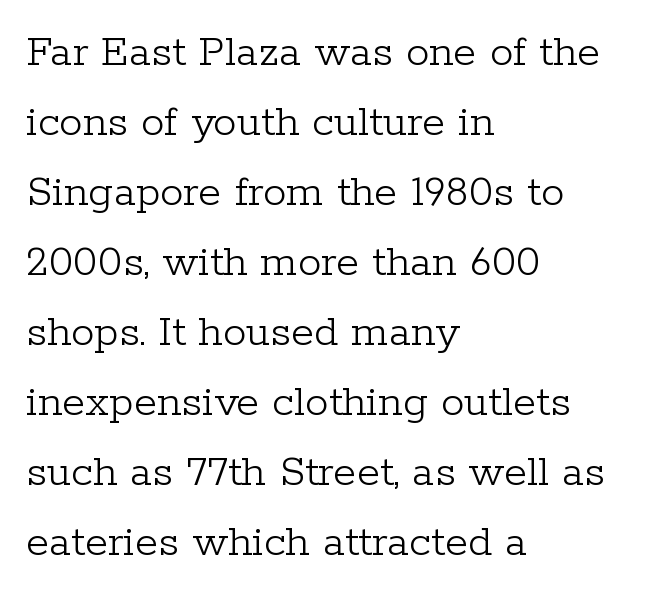
These lines are set flush left with a ragged right edge. Honestly, there is no underline to notice here at all. The font is comparable to plain body text, perhaps lighter. Whoever set this chose a conventional vertical rhythm. Students, note that the glyphs here touch the page at normal intervals. Font category for this specimen: serif.
